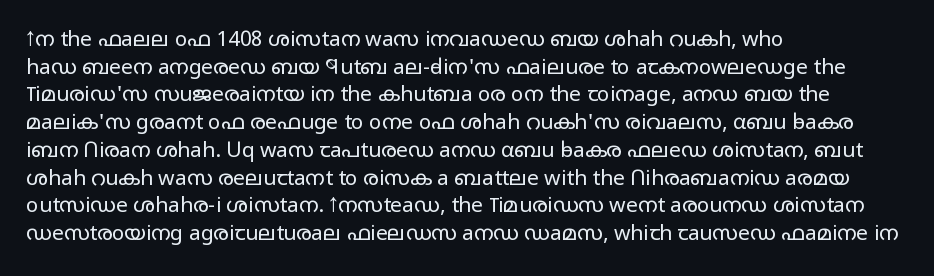
The image shows 21 px text type, upright; set left-aligned, normal line spacing (1.32x), normal letter spacing, not underlined.
